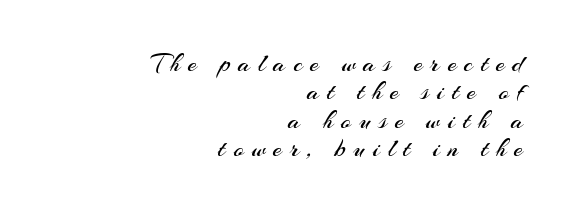
{"bold": "no", "underline": "no", "align": "right", "line_spacing": "tight", "line_spacing_ratio": 1.09, "letter_spacing": "wide", "letter_spacing_em": 0.3, "glyph_px": 26}
